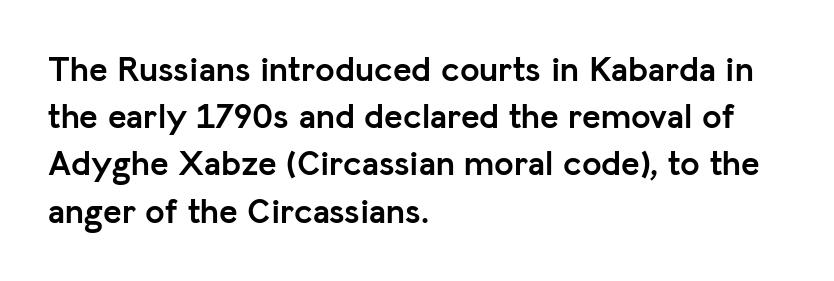
Nope, not italic — everything's standing straight. A normal amount of white space separates one row of letters from the next. Notice how the passage keeps a crisp vertical edge on the left only. Check the space under the baseline: it is left empty.
